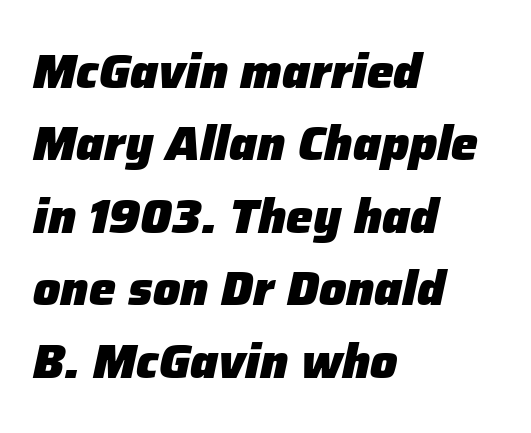
All the whitespace from short lines collects on the right. Line spacing here is normal. Just letters on the line, the space beneath them empty. The horizontal fit of the characters is conventional and even. Here the designer chose a conventional face with non-uniform glyph widths. Characters are canted at an angle relative to the baseline's perpendicular.
